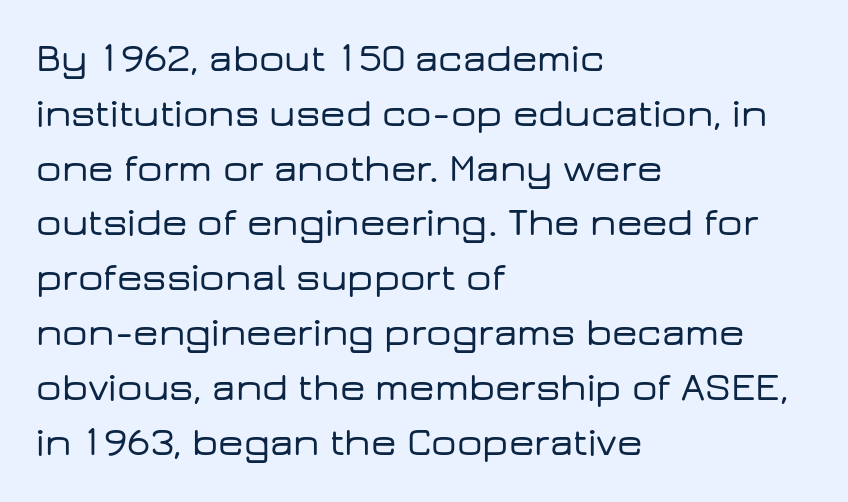
{"serif": "no", "italic": "no", "width": "wide", "stroke_contrast": "low", "x_height": "medium", "monospaced": "no", "underline": "no", "align": "left", "line_spacing": "normal", "line_spacing_ratio": 1.37, "letter_spacing": "normal", "letter_spacing_em": 0.0, "glyph_px": 40}
